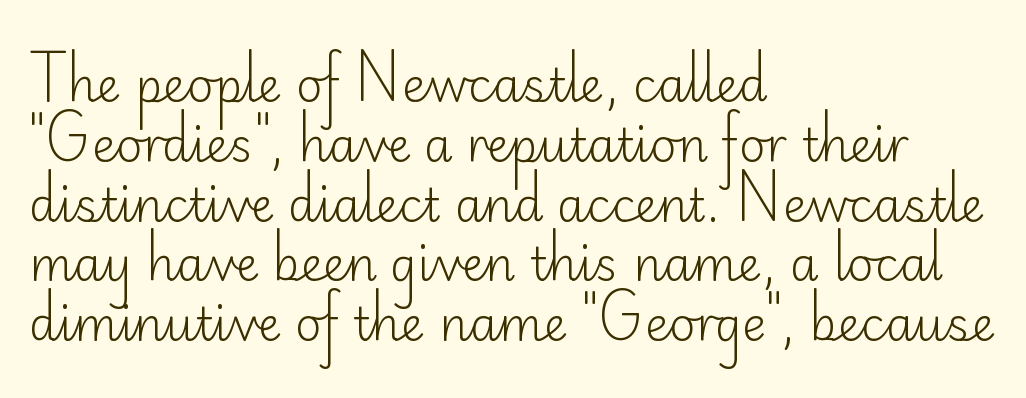
The image shows 46 px light sans-serif type, upright; set left-aligned, normal line spacing (1.3x), normal letter spacing, not underlined; low stroke contrast and a small x-height.
